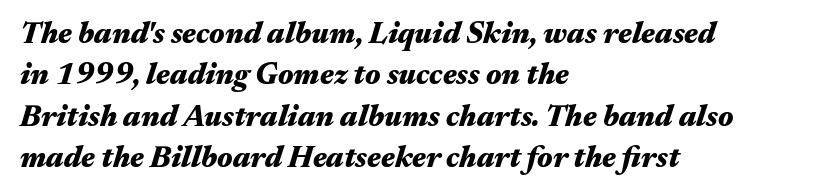
Does the lettering tilt? It does — this is italic. Weight: bold. A clean baseline with only descenders dipping below it. There is no visible air inserted between adjacent glyphs. The setting favours the left margin, as ordinary paragraphs usually do.
